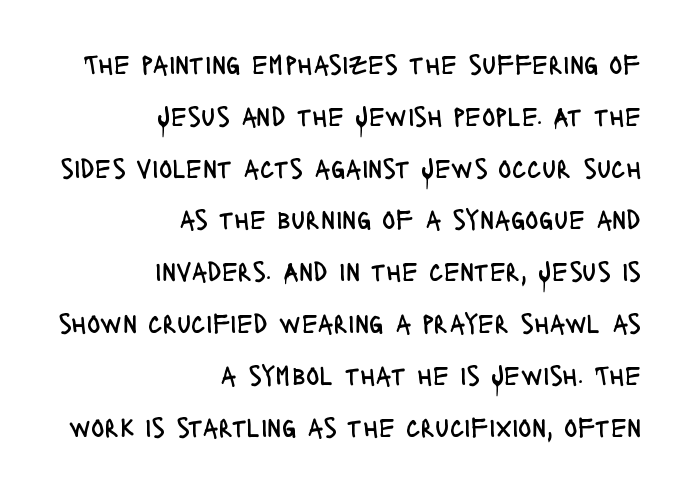
Q: Is the text bold? A: No.
Q: Is the text italic (slanted)? A: No, it is upright.
Q: Is the typeface a serif or a sans-serif typeface? A: Sans-serif.
Q: Is the text underlined? A: No.
Q: How is the paragraph aligned? A: Right-aligned.
Q: Is the spacing between letters normal or unusually wide? A: Normal.
Q: Width (condensed, normal, or wide)? A: Condensed.
Q: Stroke contrast? A: Low.
Q: x-height? A: Large.
Q: Monospaced? A: No.
